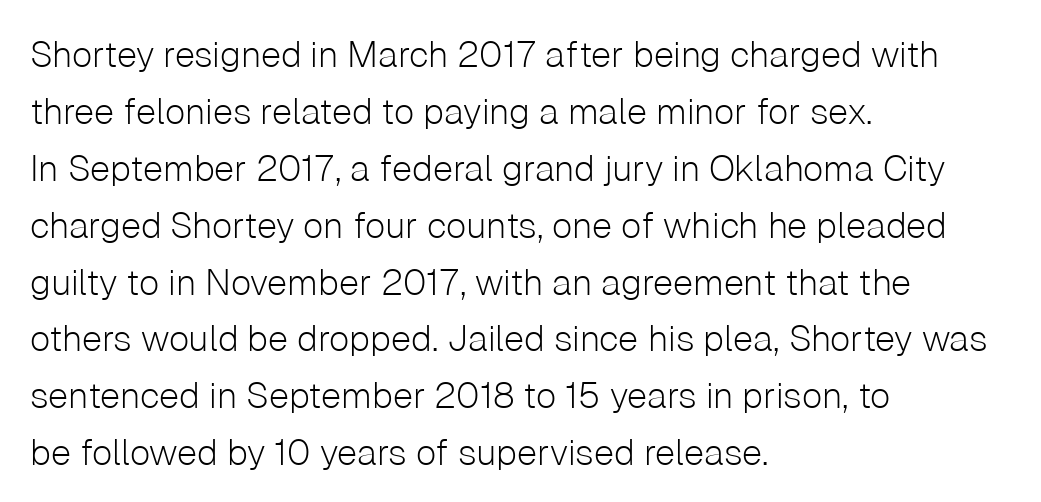
{"serif": "no", "italic": "no", "bold": "no", "weight": "light", "width": "normal", "stroke_contrast": "low", "x_height": "medium", "monospaced": "no", "underline": "no", "align": "left", "line_spacing": "normal", "line_spacing_ratio": 1.58, "letter_spacing": "normal", "letter_spacing_em": 0.0, "glyph_px": 36}
